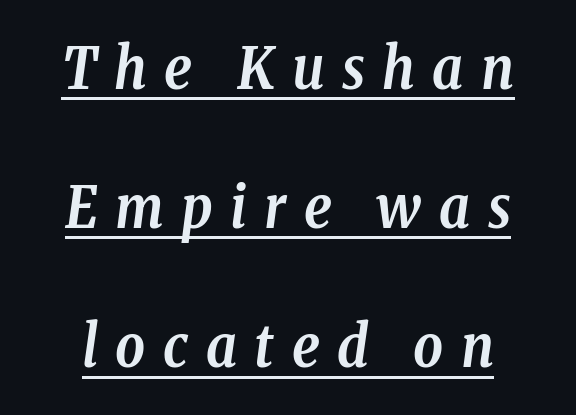
The image shows 58 px semibold, condensed serif type, italic (leaning right); set loose line spacing (2.4x), unusually wide letter spacing (+0.3 em), underlined; low stroke contrast and a medium x-height.
